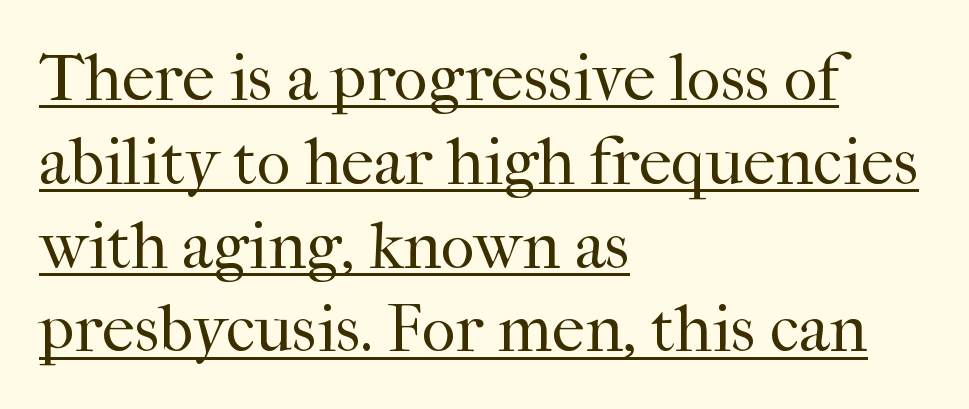
{"serif": "yes", "italic": "no", "bold": "no", "weight": "regular", "width": "normal", "stroke_contrast": "high", "x_height": "medium", "monospaced": "no", "underline": "yes", "align": "left", "line_spacing": "normal", "line_spacing_ratio": 1.27, "letter_spacing": "normal", "letter_spacing_em": 0.0, "glyph_px": 66}
